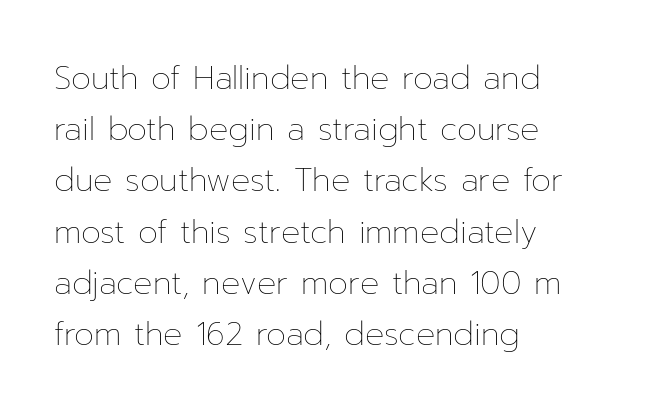
Students, observe: this is what conventionally led text looks like. This sample has the flowing, uneven cadence of proportional lettering. Upright lettering throughout. The characters are drawn with everyday or finer stroke widths. Inter-character spacing is left at the font's built-in metrics.
